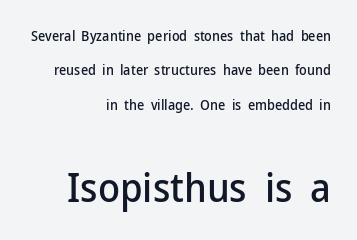
{"serif": "no", "italic": "no", "width": "normal", "stroke_contrast": "low", "x_height": "medium", "monospaced": "no", "underline": "no", "align": "right", "line_spacing": "loose", "line_spacing_ratio": 2.45, "letter_spacing": "normal", "letter_spacing_em": 0.0, "larger_block": "second", "size_ratio": 2.86, "glyph_px": 40}
